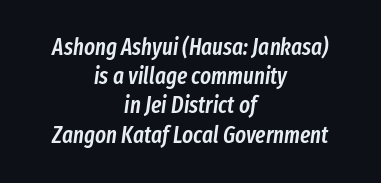
Bare-footed words on every line. The font's italic variant was chosen for this text. Caption: multi-line text, centered on the measure. Each glyph is drawn with semibold strokes, heavier than normal yet not fully bold.
